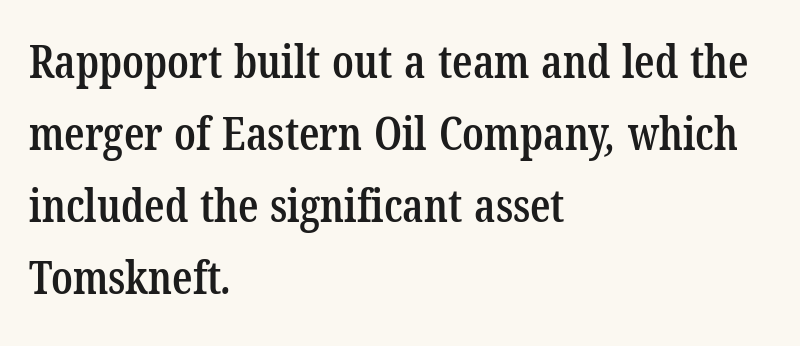
One glance says typical: line gaps are just what's usual. Left-aligned paragraph, ragged on the right. Caption: semibold face, moderately heavy strokes. Anything drawn beneath the words? Only blank space. What stands out about the letter spacing? Nothing — it is the standard amount. What kind of face is this? One with serifs.
